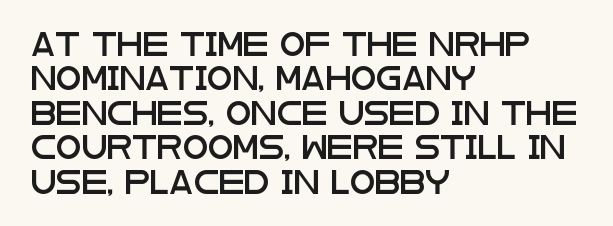
The specimen omits any rule beneath the text block's lines. The line-height multiplier appears to be the usual default. Posture: upright roman. The letters sit at their default tracking, neither squeezed nor spread.
